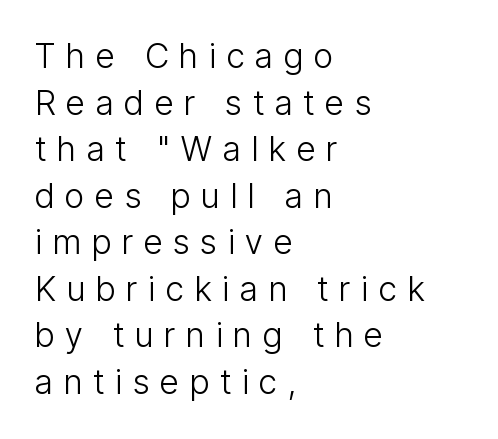
The image shows 34 px light, condensed sans-serif type, upright; set left-aligned, normal line spacing (1.37x), unusually wide letter spacing (+0.32 em), not underlined; low stroke contrast and a medium x-height.
